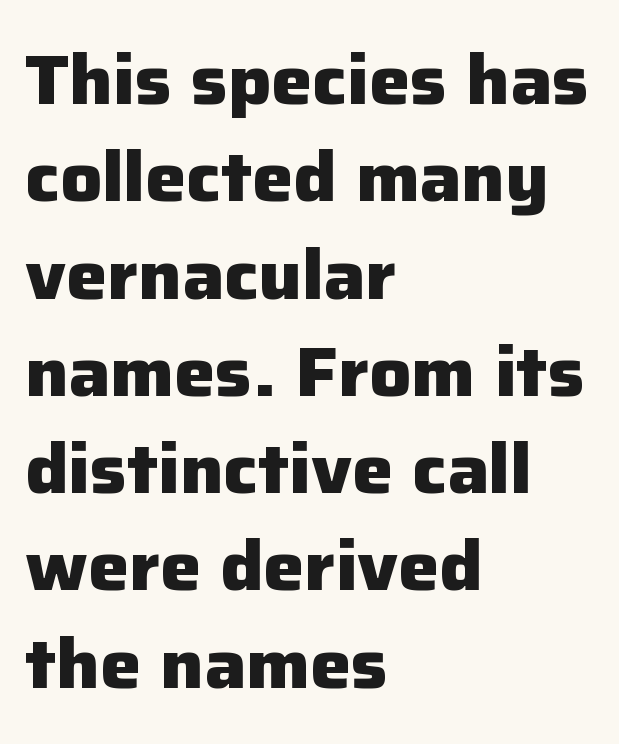
Q: Is the text bold? A: Yes.
Q: Is the text italic (slanted)? A: No, it is upright.
Q: Is the typeface a serif or a sans-serif typeface? A: Sans-serif.
Q: Is the text underlined? A: No.
Q: How is the paragraph aligned? A: Left-aligned.
Q: Is the spacing between letters normal or unusually wide? A: Normal.
Q: Is the spacing between lines tight, normal or loose? A: Normal.
Q: Width (condensed, normal, or wide)? A: Normal.
Q: Stroke contrast? A: Low.
Q: x-height? A: Medium.
Q: Monospaced? A: No.
